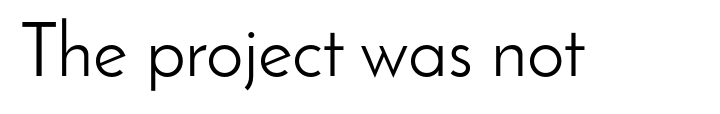
The image shows 75 px light sans-serif type, upright; set normal letter spacing, not underlined; low stroke contrast and a small x-height.
